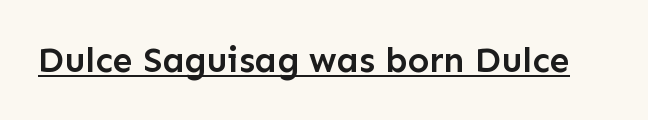
The image shows 36 px semibold sans-serif type, upright; set normal letter spacing, underlined; low stroke contrast and a medium x-height.
